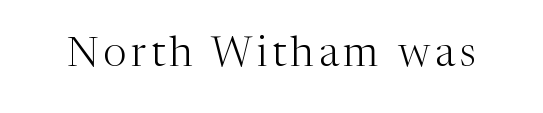
Q: Is the text bold? A: No.
Q: Is the text italic (slanted)? A: No, it is upright.
Q: Is the typeface a serif or a sans-serif typeface? A: Serif.
Q: Is the text underlined? A: No.
Q: Width (condensed, normal, or wide)? A: Normal.
Q: Stroke contrast? A: Medium.
Q: x-height? A: Medium.
Q: Monospaced? A: No.
